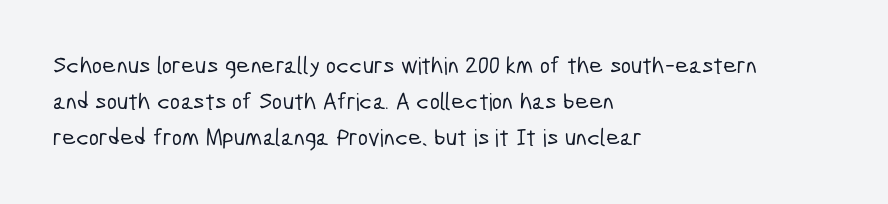
The image shows 24 px text type; set left-aligned, normal line spacing (1.51x), normal letter spacing, not underlined.
